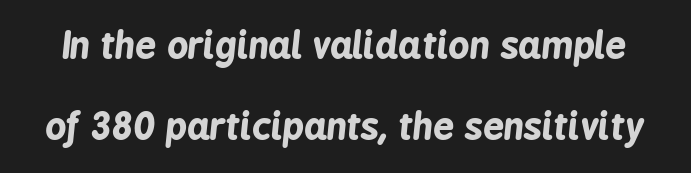
The image shows 37 px bold, condensed type, italic (leaning right); set loose line spacing (2.19x), normal letter spacing, not underlined; low stroke contrast and a medium x-height.
